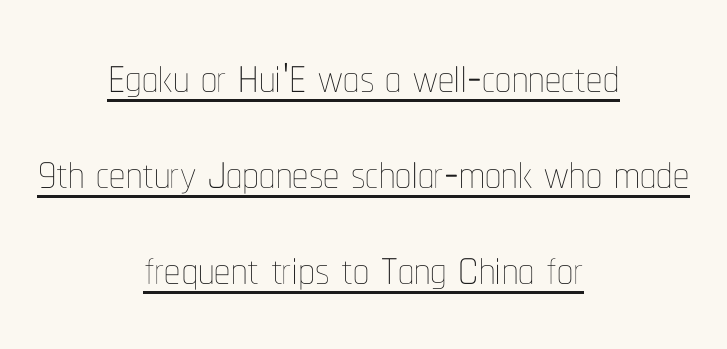
The image shows 64 px thin, condensed type, upright; set centered, normal line spacing (1.5x), normal letter spacing, underlined; low stroke contrast and a medium x-height.
